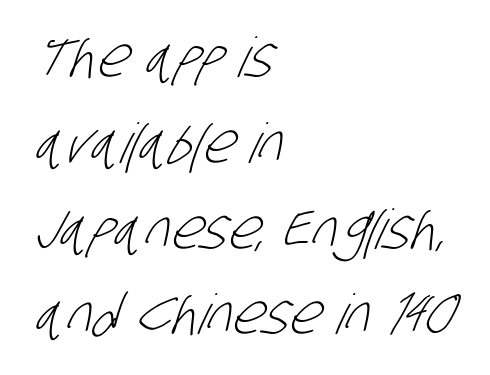
The gap between lines stays unmarked. Typeset ragged right — the left edge is the straight one. Each word holds together tightly as a unit, with standard inter-letter gaps. The font sits on the lighter half of the weight spectrum, regular included. The passage shown stacks its lines at a standard gap. Unlike a traditional serif, this face leaves its strokes unadorned.
